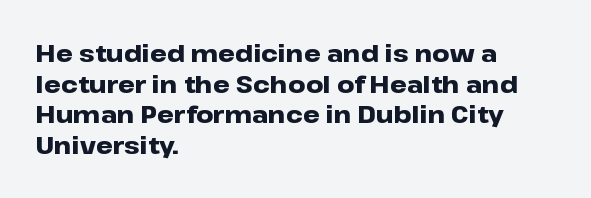
Summary of weight: heavy, a full bold. Tracking value appears to be zero — textbook default spacing. No italicization has been applied; the sample stays upright. The words here are not underlined. A normal amount of white space separates one row of letters from the next.
